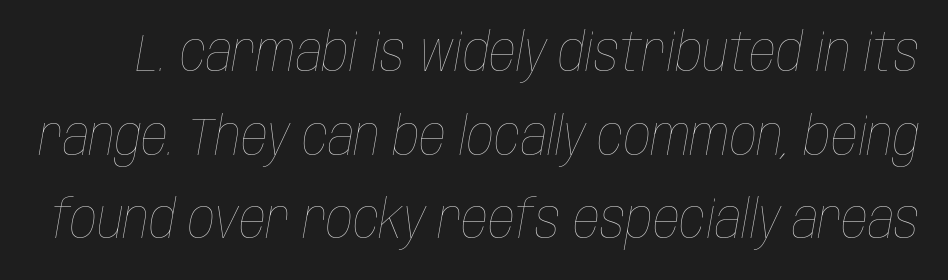
Q: Is the text bold? A: No.
Q: Is the text italic (slanted)? A: Yes, it leans right by about 10 degrees.
Q: Is the text underlined? A: No.
Q: Is the spacing between letters normal or unusually wide? A: Normal.
Q: Is the spacing between lines tight, normal or loose? A: Normal.
Q: Width (condensed, normal, or wide)? A: Condensed.
Q: Stroke contrast? A: Low.
Q: x-height? A: Large.
Q: Monospaced? A: No.
